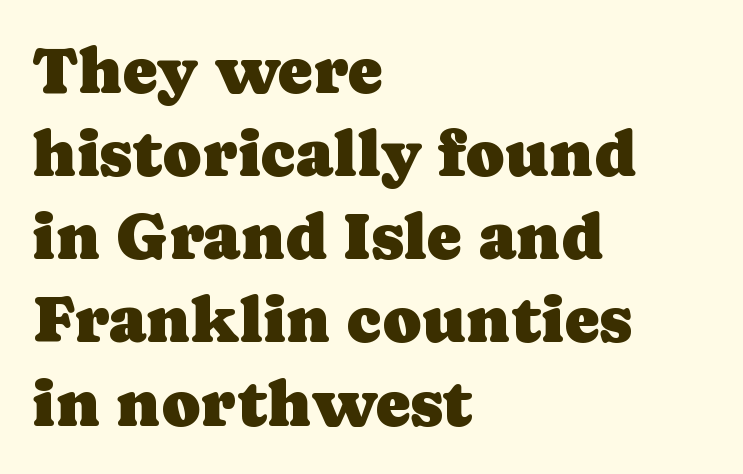
A classic flush-left, rag-right setting is used for this passage. Does the leading feel generous? No, just average. A typesetter would call this proportional, since set widths differ per character. The face used here is seriffed, in the tradition of book romans.
